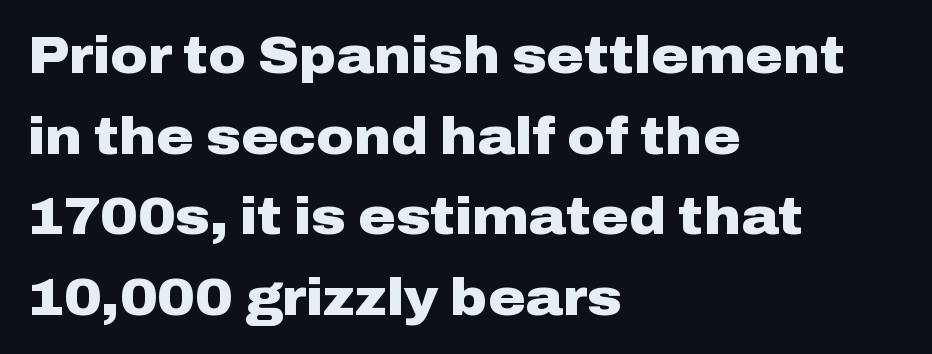
A student would call this left alignment; a typographer would say flush left, rag right. Clear beneath every line of the passage. No extra tracking has been applied to these lines. The letters advance in unequal steps, a hallmark of proportional type. Typographic density is high because the face is bold.
